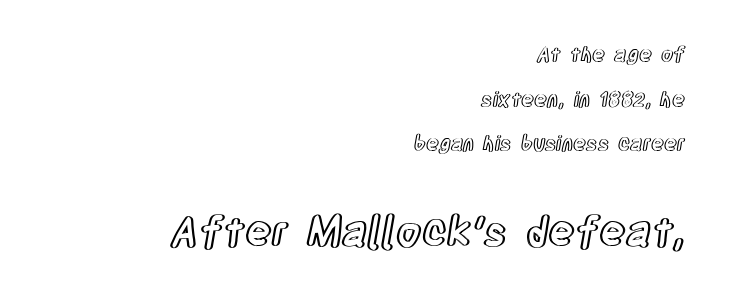
The image shows 41 px condensed type; set right-aligned, loose line spacing (2.23x), normal letter spacing, not underlined; the second (bottom) block is 2.05x larger; a large x-height.
